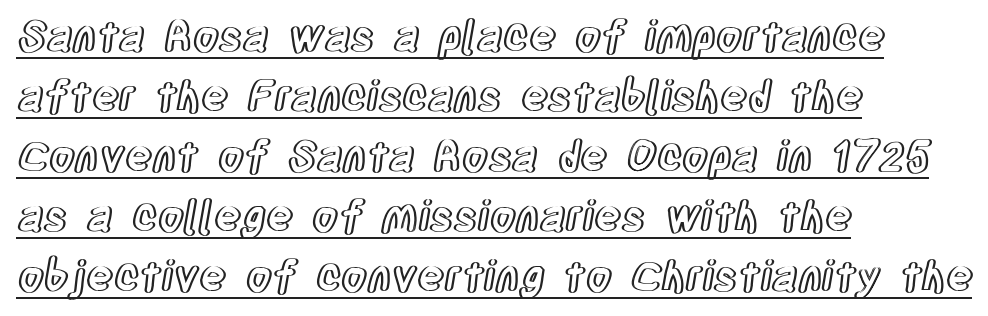
Left-aligned paragraph, ragged on the right. Every word sits above its own underline. The space between consecutive lines is moderate. The passage shown is typed in a proportional face where columns would drift.
